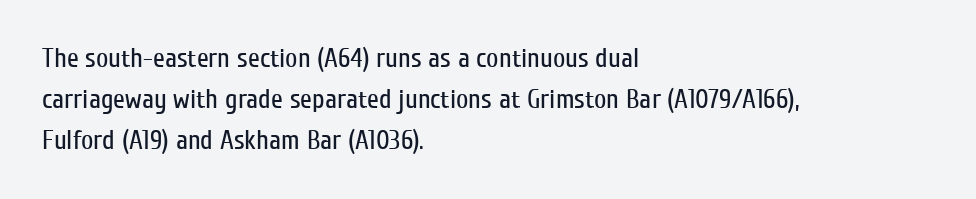
The image shows 27 px text type, upright; set left-aligned, normal line spacing (1.52x), normal letter spacing, not underlined.
